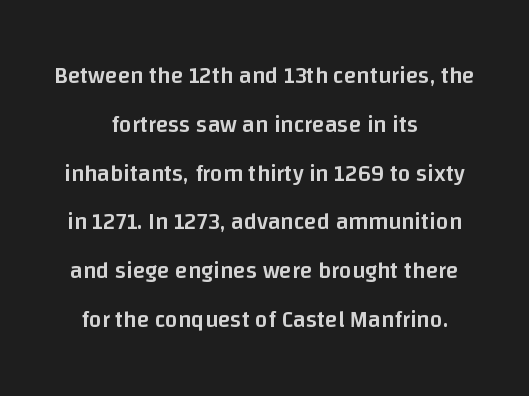
Honestly, the letter spacing is just normal — you wouldn't notice it. A great deal of white space separates one row of letters from the next. Descenders are the only things crossing below the line. Upright lettering throughout. The passage shown is semibold, sitting just below true bold.
